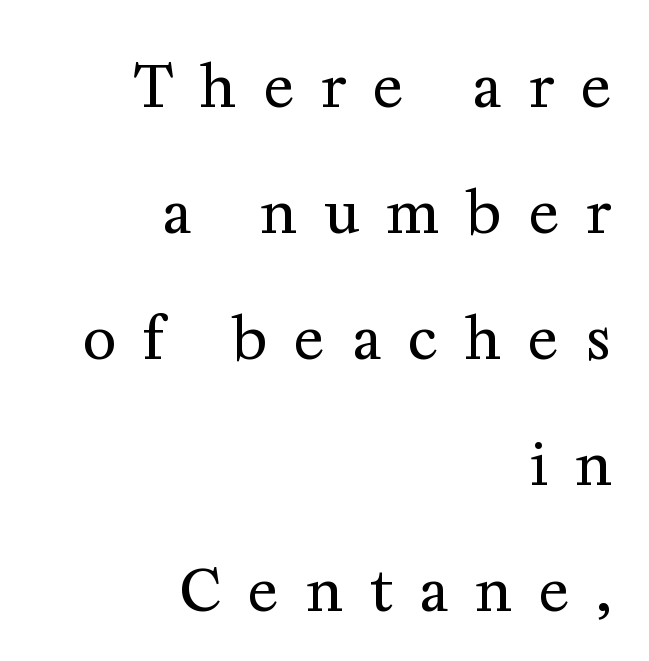
Q: Is the text bold? A: No.
Q: Is the text italic (slanted)? A: No, it is upright.
Q: Is the typeface a serif or a sans-serif typeface? A: Serif.
Q: Is the text underlined? A: No.
Q: How is the paragraph aligned? A: Right-aligned.
Q: Is the spacing between letters normal or unusually wide? A: Unusually wide.
Q: Is the spacing between lines tight, normal or loose? A: Loose.
Q: Width (condensed, normal, or wide)? A: Normal.
Q: Stroke contrast? A: Medium.
Q: x-height? A: Medium.
Q: Monospaced? A: No.
